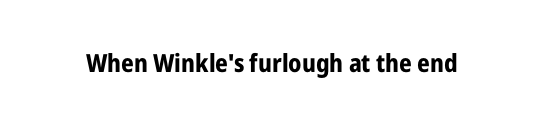
The image shows 25 px bold type, upright; set normal letter spacing, not underlined.
